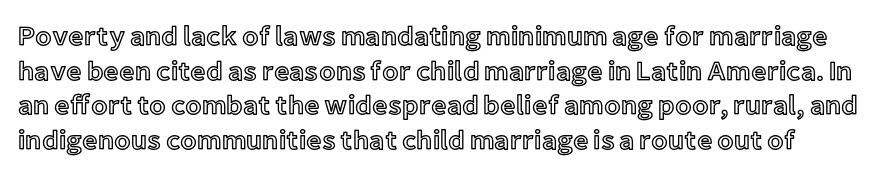
Does the lettering tilt? It doesn't — this is upright. Leading matches the norm, producing a regular column. Underlining? Definitely not there. Honestly, the letter spacing is just normal — you wouldn't notice it.
